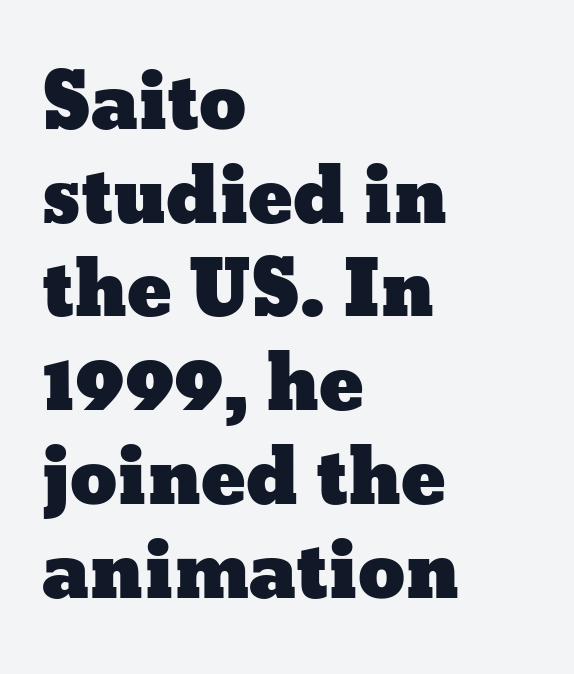
The image shows 75 px wide type, upright; set left-aligned, normal line spacing (1.25x), normal letter spacing, not underlined; low stroke contrast and a medium x-height.
